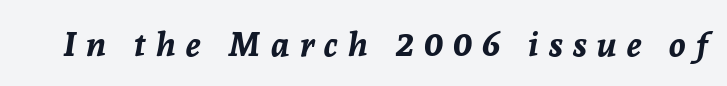
Proportional: the letters do not fall into vertical columns. Observe the lean: these are italic letterforms. Quick note: underline off. Weight check: bold — yes, fully. Spacing between characters has been opened up far beyond the box default.
